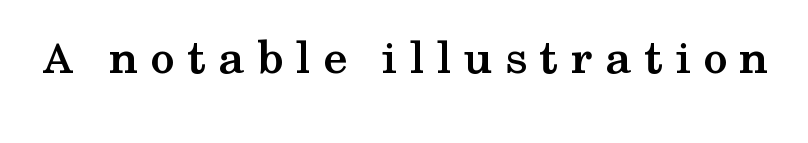
{"serif": "yes", "italic": "no", "bold": "yes", "weight": "semibold", "width": "wide", "stroke_contrast": "medium", "x_height": "medium", "monospaced": "no", "underline": "no", "letter_spacing": "wide", "letter_spacing_em": 0.24, "glyph_px": 49}
